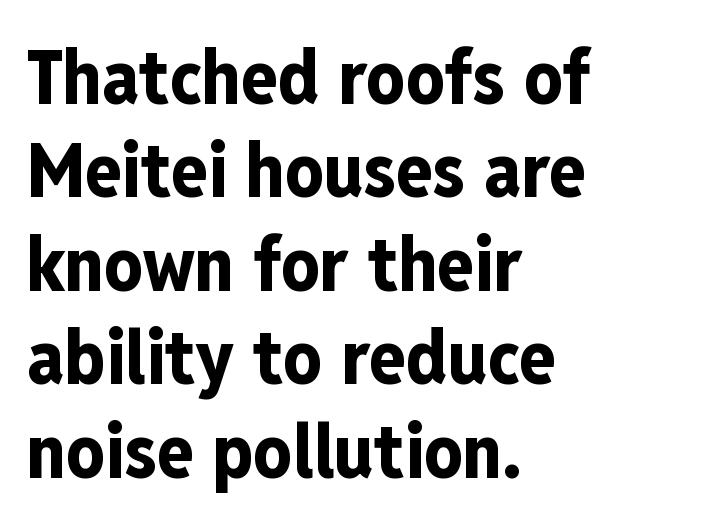
{"serif": "no", "italic": "no", "bold": "yes", "weight": "bold", "width": "condensed", "stroke_contrast": "low", "x_height": "medium", "monospaced": "no", "underline": "no", "align": "left", "line_spacing_ratio": 1.23, "letter_spacing": "normal", "letter_spacing_em": 0.0, "glyph_px": 76}
